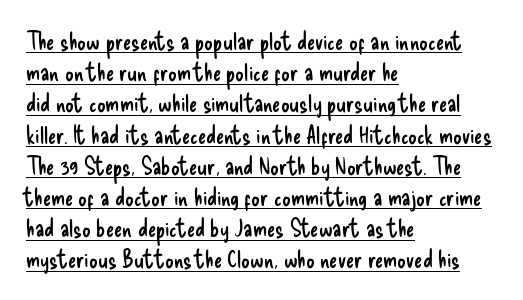
Layout note: lines flush left. Underline: present. Is there any slant? The stems are plumb. Stroke mass is kept to a normal reading level or below. Is the letter spacing exaggerated? No — it looks like the ordinary default. How would I describe the line gaps? Plain and ordinary.
